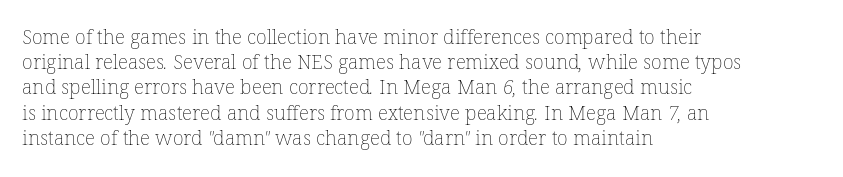
The image shows 20 px text type; set left-aligned, normal line spacing (1.26x), normal letter spacing, not underlined.
